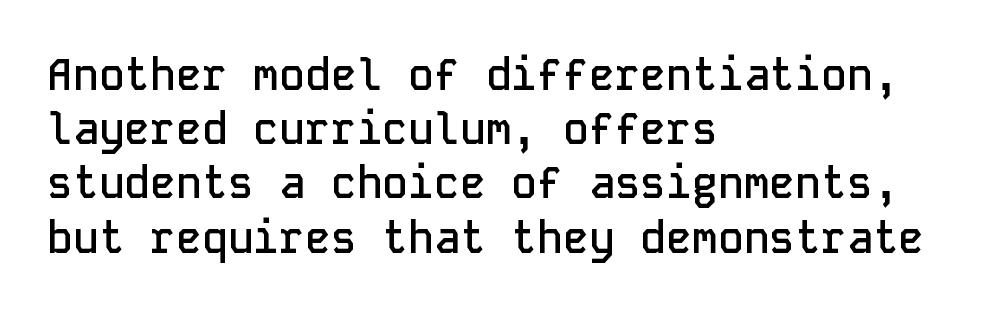
Q: Is the text bold? A: Semi-bold.
Q: Is the text italic (slanted)? A: No, it is upright.
Q: Is the typeface a serif or a sans-serif typeface? A: Sans-serif.
Q: Is the text underlined? A: No.
Q: How is the paragraph aligned? A: Left-aligned.
Q: Is the spacing between letters normal or unusually wide? A: Normal.
Q: Is the spacing between lines tight, normal or loose? A: Normal.
Q: Width (condensed, normal, or wide)? A: Normal.
Q: Stroke contrast? A: Low.
Q: x-height? A: Medium.
Q: Monospaced? A: Yes.
